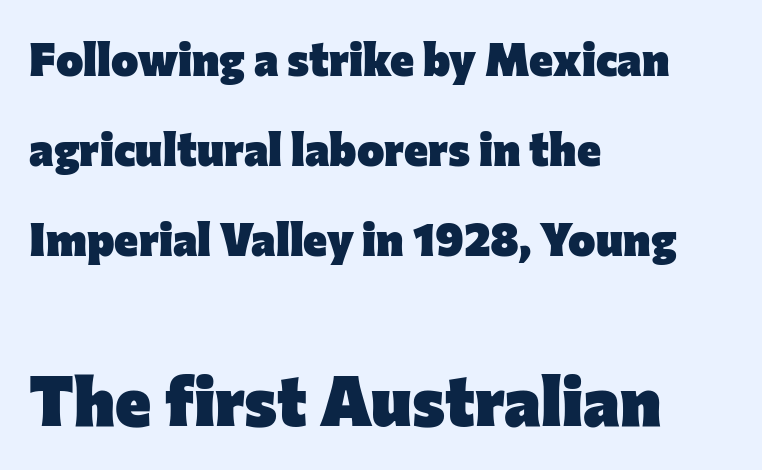
{"serif": "no", "italic": "no", "bold": "yes", "weight": "heavy", "width": "normal", "stroke_contrast": "low", "x_height": "medium", "monospaced": "no", "underline": "no", "align": "left", "line_spacing": "loose", "line_spacing_ratio": 1.96, "letter_spacing": "normal", "letter_spacing_em": 0.0, "larger_block": "second", "size_ratio": 1.5, "glyph_px": 69}
